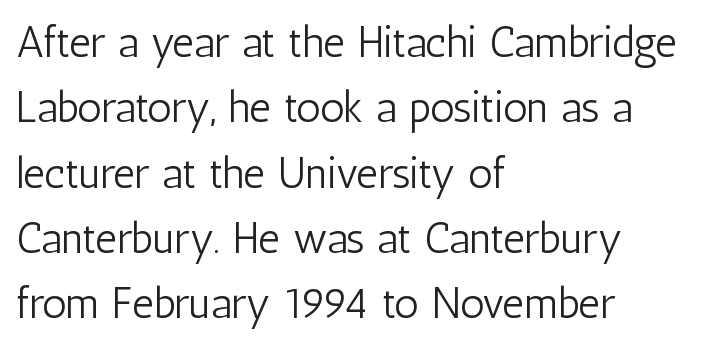
The typeface chosen for these lines omits serifs. Do the characters align in a grid? No, the font is proportional. The lines sit at an ordinary, default distance from one another. The zone under the glyphs is completely vacant.
